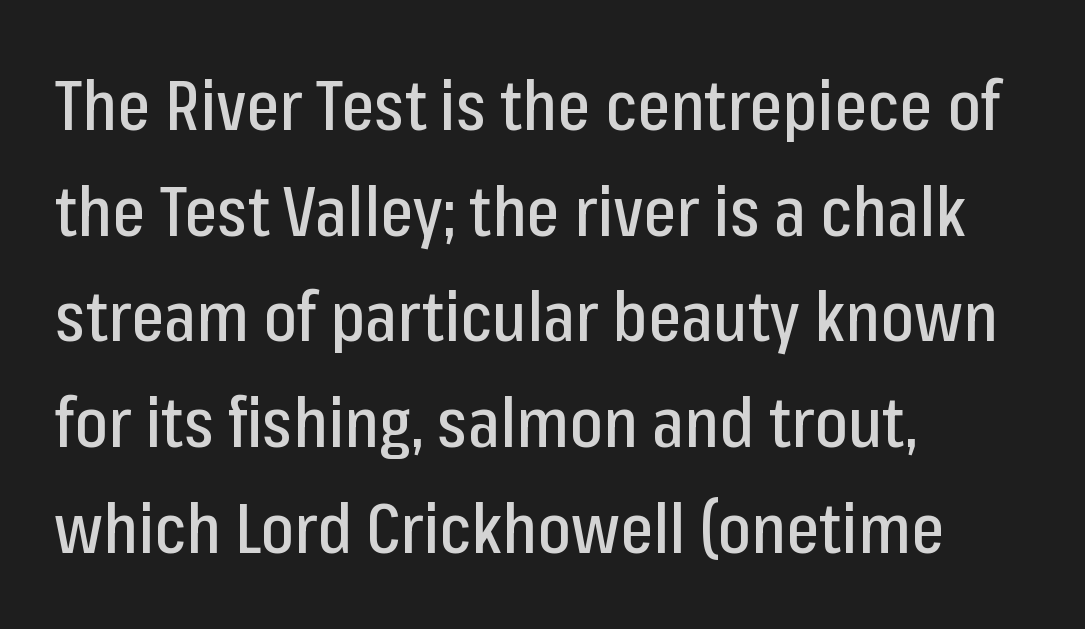
The image shows 70 px condensed sans-serif type, upright; set left-aligned, normal line spacing (1.51x), normal letter spacing, not underlined; low stroke contrast and a medium x-height.
